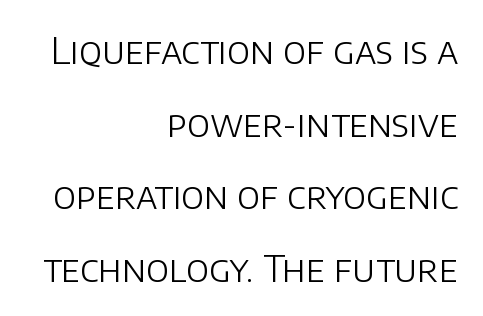
The image shows 37 px light sans-serif type, upright; set right-aligned, loose line spacing (1.96x), normal letter spacing, not underlined; low stroke contrast and a large x-height.
